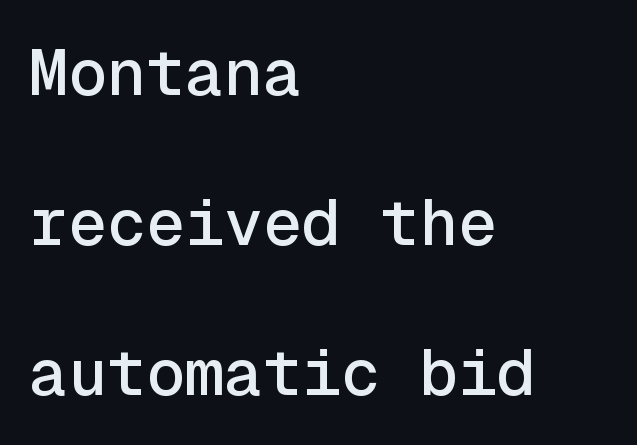
Q: Is the text italic (slanted)? A: No, it is upright.
Q: Is the typeface a serif or a sans-serif typeface? A: Sans-serif.
Q: Is the text underlined? A: No.
Q: How is the paragraph aligned? A: Left-aligned.
Q: Is the spacing between letters normal or unusually wide? A: Normal.
Q: Is the spacing between lines tight, normal or loose? A: Loose.
Q: Width (condensed, normal, or wide)? A: Normal.
Q: x-height? A: Medium.
Q: Monospaced? A: Yes.
